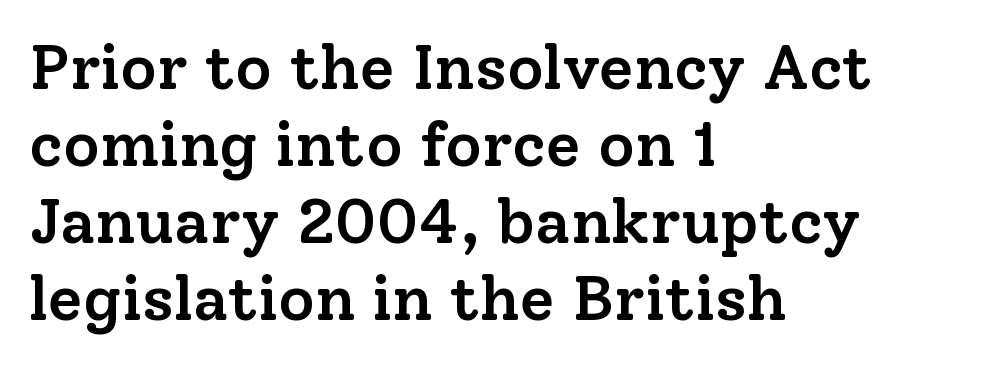
Q: Is the text bold? A: Semi-bold.
Q: Is the text italic (slanted)? A: No, it is upright.
Q: Is the typeface a serif or a sans-serif typeface? A: Serif.
Q: Is the text underlined? A: No.
Q: How is the paragraph aligned? A: Left-aligned.
Q: Is the spacing between letters normal or unusually wide? A: Normal.
Q: Width (condensed, normal, or wide)? A: Normal.
Q: Stroke contrast? A: Low.
Q: x-height? A: Medium.
Q: Monospaced? A: No.
